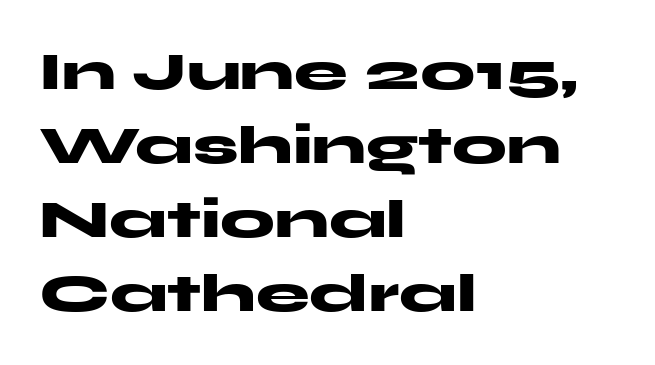
The letters advance in unequal steps, a hallmark of proportional type. The lettering stays uniformly vertical, giving the passage a roman look. No extra tracking has been applied to these lines. The glyphs have the mass of a bold cut.
